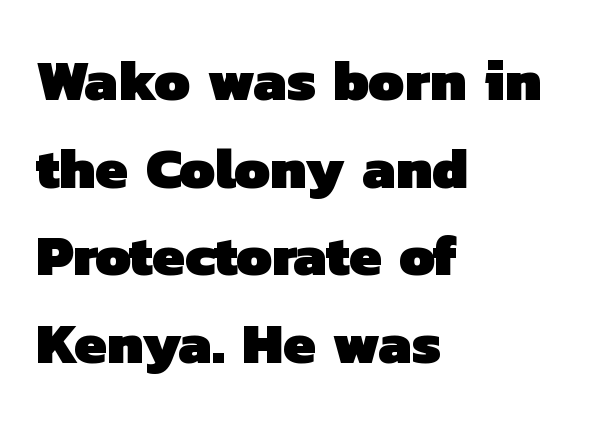
The image shows 58 px heavy sans-serif type; set left-aligned, normal line spacing (1.51x), normal letter spacing, not underlined; low stroke contrast and a medium x-height.
